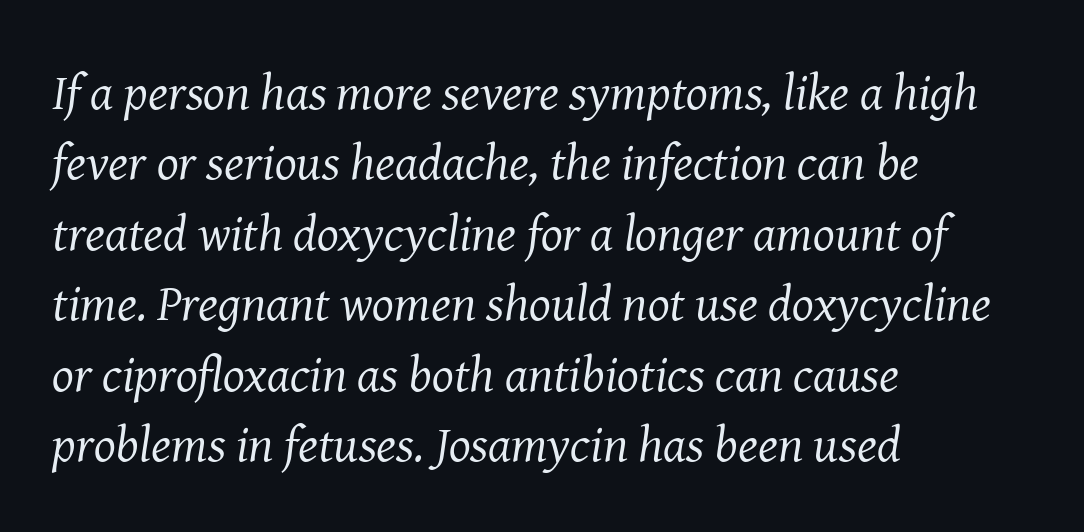
Q: Is the text bold? A: No.
Q: Is the text italic (slanted)? A: Yes, it leans right by about 8 degrees.
Q: Is the typeface a serif or a sans-serif typeface? A: Serif.
Q: Is the text underlined? A: No.
Q: How is the paragraph aligned? A: Left-aligned.
Q: Is the spacing between letters normal or unusually wide? A: Normal.
Q: Is the spacing between lines tight, normal or loose? A: Normal.
Q: Width (condensed, normal, or wide)? A: Normal.
Q: Stroke contrast? A: Medium.
Q: x-height? A: Medium.
Q: Monospaced? A: No.
